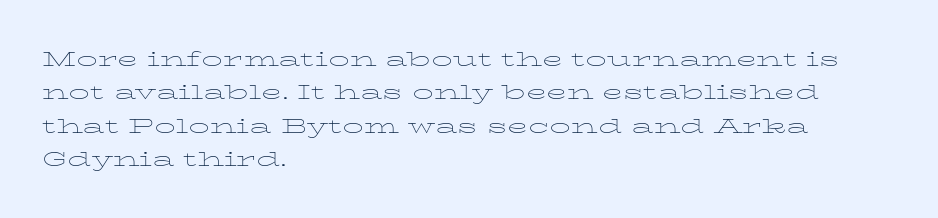
{"italic": "no", "bold": "no", "underline": "no", "align": "left", "line_spacing": "normal", "line_spacing_ratio": 1.59, "letter_spacing": "normal", "letter_spacing_em": 0.0, "glyph_px": 21}
